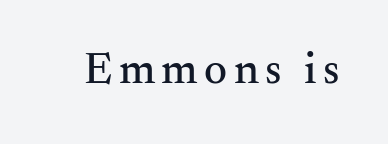
Q: Is the text italic (slanted)? A: No, it is upright.
Q: Is the typeface a serif or a sans-serif typeface? A: Serif.
Q: Is the text underlined? A: No.
Q: Width (condensed, normal, or wide)? A: Normal.
Q: Stroke contrast? A: Medium.
Q: x-height? A: Small.
Q: Monospaced? A: No.
